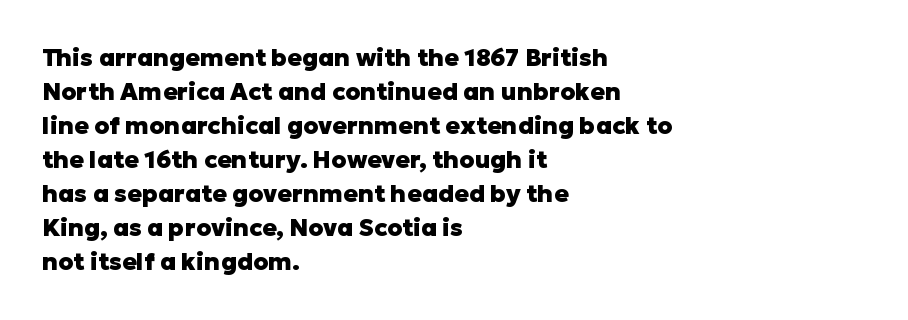
The passage shown stacks its lines at a standard gap. These lines keep a tight, regular rhythm from letter to letter. Descenders hang freely into open space. The sample has been set heavy, in full bold. Leftover space on each line is placed entirely after the last word. Nope, not italic — everything's standing straight.
